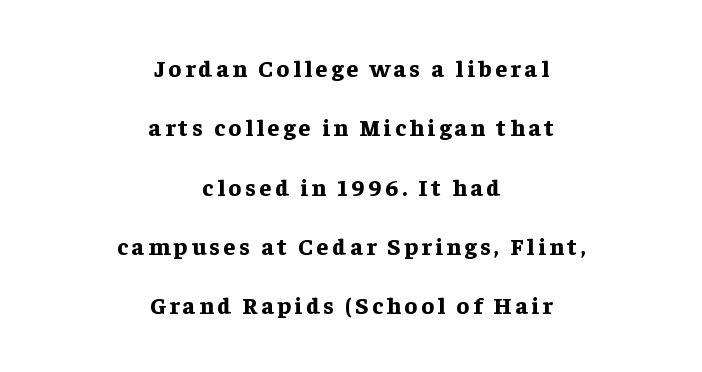
You can tell it's not italic because the verticals are truly vertical. Reading down the block, each line starts at a different indent, mirrored at its end. Is there much room between lines? Yes — plenty of vertical air separates them. Honestly, there is no underline to notice here at all. The strokes are fattened all the way to bold.
